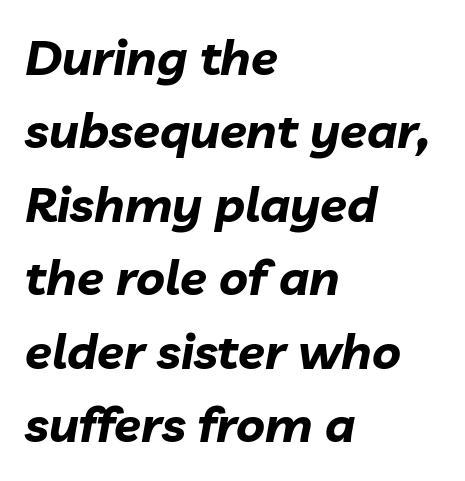
Q: Is the text bold? A: Yes.
Q: Is the text italic (slanted)? A: Yes, it leans right by about 10 degrees.
Q: Is the text underlined? A: No.
Q: How is the paragraph aligned? A: Left-aligned.
Q: Is the spacing between letters normal or unusually wide? A: Normal.
Q: Is the spacing between lines tight, normal or loose? A: Normal.
Q: Width (condensed, normal, or wide)? A: Normal.
Q: Stroke contrast? A: Low.
Q: x-height? A: Medium.
Q: Monospaced? A: No.
